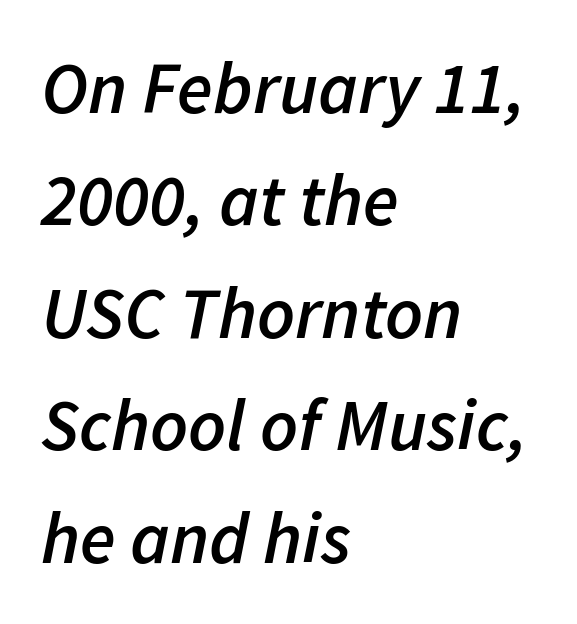
As a designer I'd log this as weight 600, semibold. The letters are slanted; this is an italic face. These lines are rendered in a variable-pitch font. Reading down the column, the eye jumps a familiar distance to each next line. Honestly, there is no underline to notice here at all.
